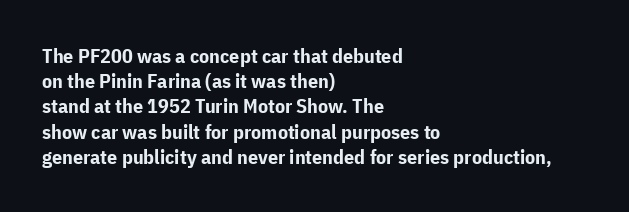
The space directly below the letters is spotless. This rendering uses left alignment, leaving the right contour irregular. The typography opts for an upright posture over an oblique one. Each word holds together tightly as a unit, with standard inter-letter gaps. Pretty heavy lettering here — definitely bold.
